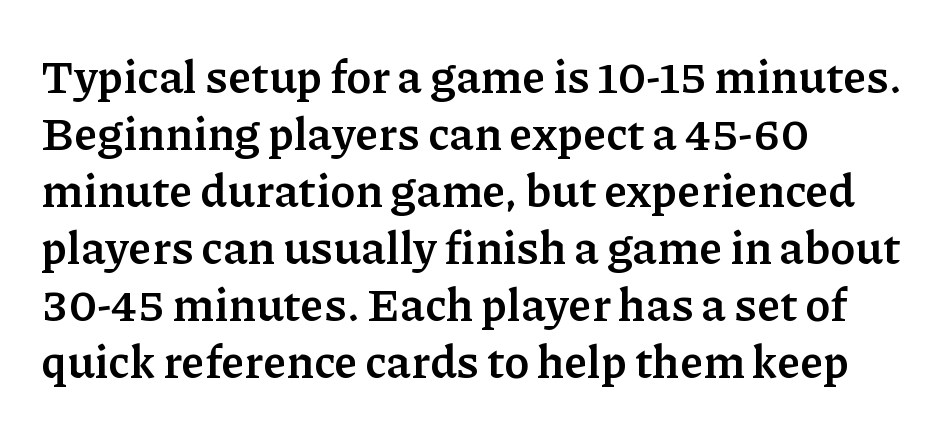
The image shows 46 px semibold serif type, upright; set left-aligned, line spacing 1.24x, normal letter spacing, not underlined; low stroke contrast and a medium x-height.
